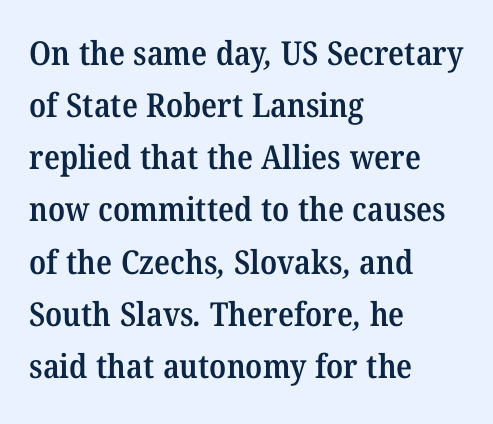
Q: Is the text bold? A: Semi-bold.
Q: Is the typeface a serif or a sans-serif typeface? A: Serif.
Q: Is the text underlined? A: No.
Q: How is the paragraph aligned? A: Left-aligned.
Q: Is the spacing between letters normal or unusually wide? A: Normal.
Q: Is the spacing between lines tight, normal or loose? A: Normal.
Q: Width (condensed, normal, or wide)? A: Normal.
Q: Stroke contrast? A: Medium.
Q: x-height? A: Medium.
Q: Monospaced? A: No.
